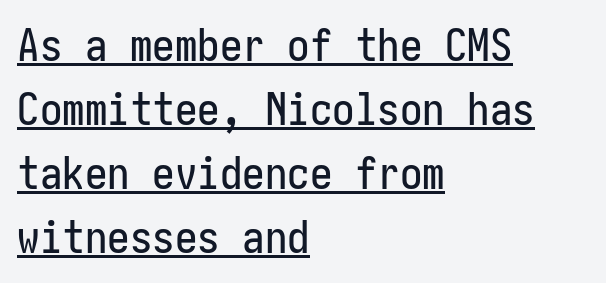
{"serif": "no", "italic": "no", "width": "condensed", "stroke_contrast": "low", "x_height": "medium", "underline": "yes", "align": "left", "line_spacing": "normal", "line_spacing_ratio": 1.42, "letter_spacing": "normal", "letter_spacing_em": 0.0, "glyph_px": 45}
